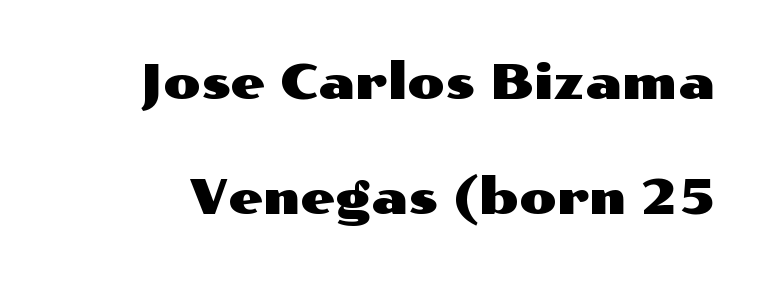
To sum up the face: it is a sans, with no serifs. The face used here is rendered with its standard letterfit. Varying glyph widths throughout — classic text-font behaviour. Rule under the text: the space is simply empty. This sample uses an upright cut, with every glyph sitting square on the baseline. Vertical spacing — loose.
